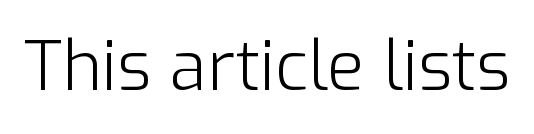
Q: Is the text bold? A: No.
Q: Is the text italic (slanted)? A: No, it is upright.
Q: Is the typeface a serif or a sans-serif typeface? A: Sans-serif.
Q: Is the text underlined? A: No.
Q: Is the spacing between letters normal or unusually wide? A: Normal.
Q: Width (condensed, normal, or wide)? A: Normal.
Q: Stroke contrast? A: Low.
Q: x-height? A: Medium.
Q: Monospaced? A: No.
